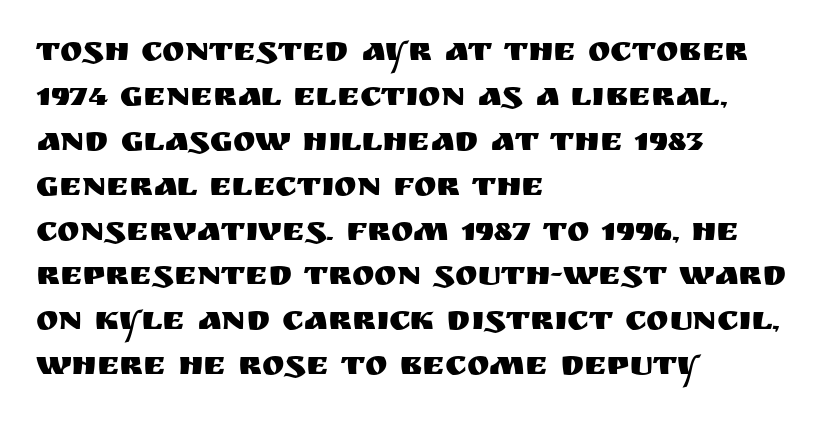
{"serif": "no", "italic": "no", "width": "normal", "stroke_contrast": "medium", "x_height": "large", "monospaced": "no", "underline": "no", "align": "left", "line_spacing": "normal", "line_spacing_ratio": 1.32, "letter_spacing": "normal", "letter_spacing_em": 0.0, "glyph_px": 34}
